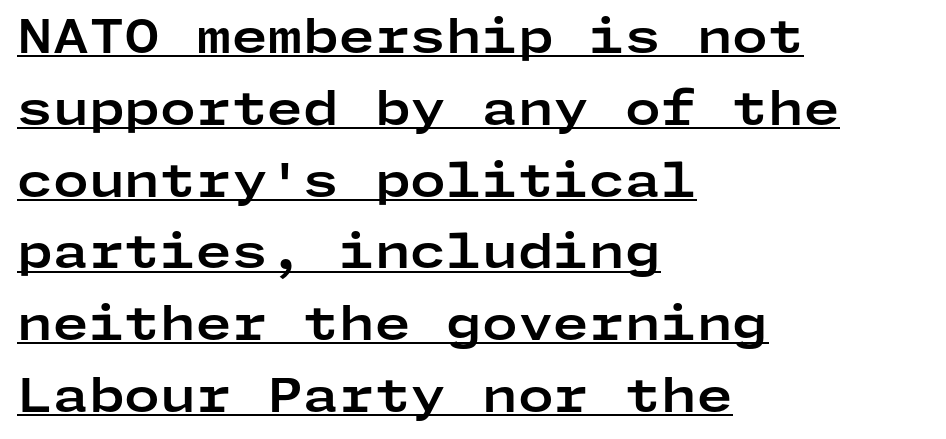
{"serif": "no", "italic": "no", "bold": "yes", "weight": "bold", "width": "wide", "stroke_contrast": "low", "x_height": "medium", "underline": "yes", "align": "left", "line_spacing": "normal", "line_spacing_ratio": 1.56, "letter_spacing": "normal", "letter_spacing_em": 0.0, "glyph_px": 46}
